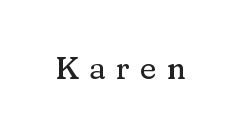
Q: Is the text italic (slanted)? A: No, it is upright.
Q: Is the typeface a serif or a sans-serif typeface? A: Serif.
Q: Is the text underlined? A: No.
Q: Is the spacing between letters normal or unusually wide? A: Unusually wide.
Q: Width (condensed, normal, or wide)? A: Normal.
Q: Stroke contrast? A: Medium.
Q: x-height? A: Medium.
Q: Monospaced? A: No.
